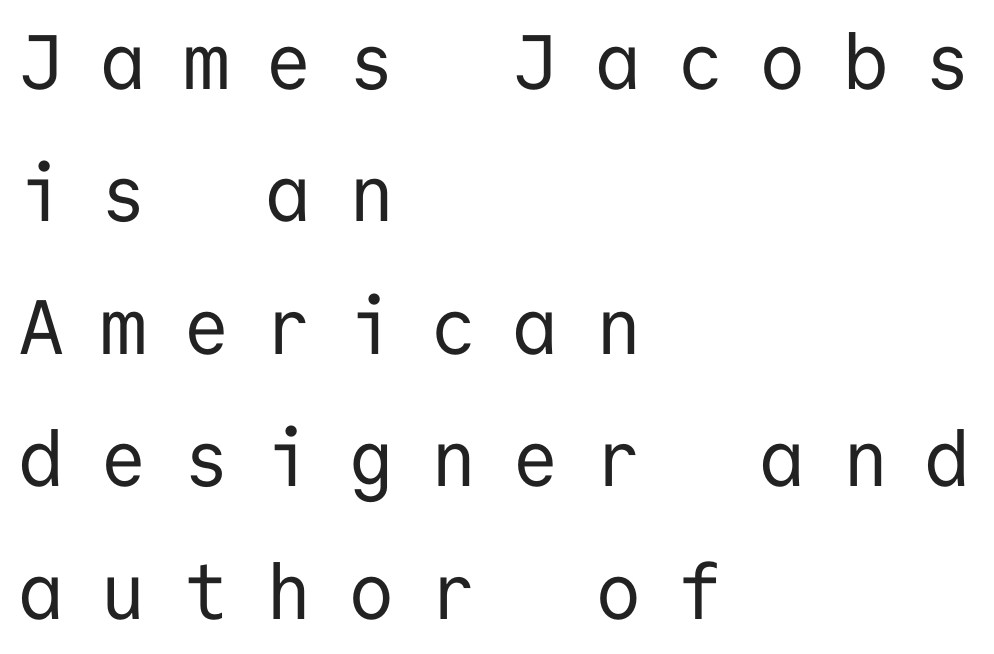
{"serif": "no", "italic": "no", "bold": "no", "weight": "regular", "width": "normal", "stroke_contrast": "low", "x_height": "medium", "monospaced": "yes", "underline": "no", "align": "left", "line_spacing_ratio": 1.72, "letter_spacing": "wide", "letter_spacing_em": 0.49, "glyph_px": 77}
